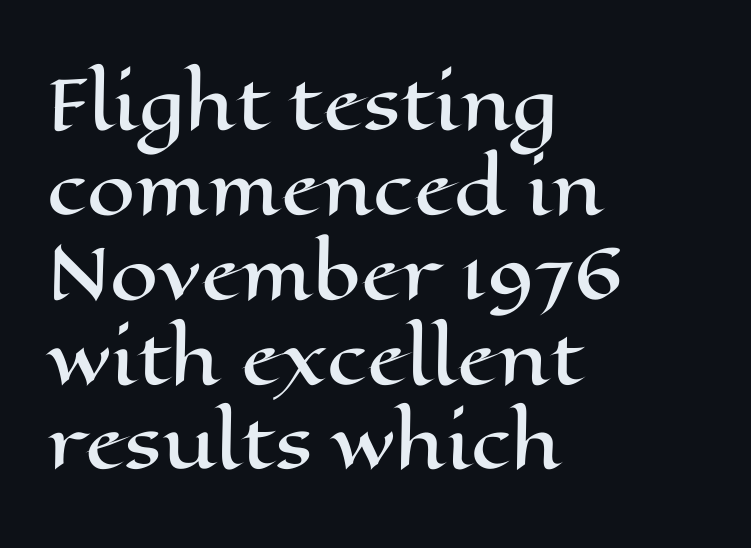
The text block is weighted toward the left margin, trailing off unevenly rightward. Looks like regular typesetting: each glyph gets only the width it needs. The font's upright variant was chosen for this text. The space beneath each line is pristine and unruled.
